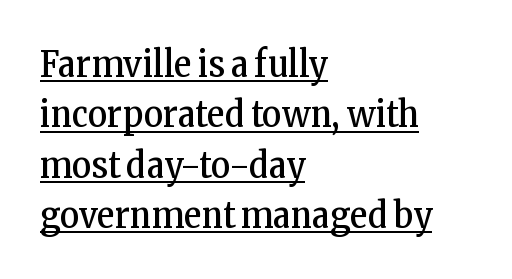
The image shows 37 px regular-weight, condensed serif type, upright; set left-aligned, normal line spacing (1.36x), normal letter spacing, underlined; low stroke contrast and a medium x-height.
